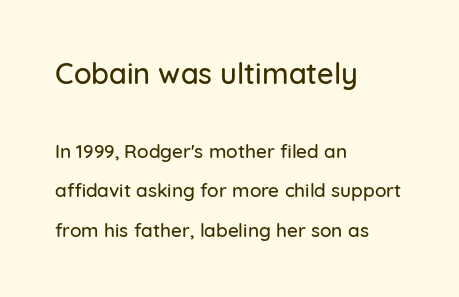
This rendering employs a face without finishing strokes, i.e., a sans-serif. Posture: straight, roman, zero tilt. There is no visible air inserted between adjacent glyphs. If you drew a ruler down the left edge, every line would touch it. Spacing verdict: proportional, widths tailored to each character. Widely set lines give the paragraph a tall, airy silhouette.
